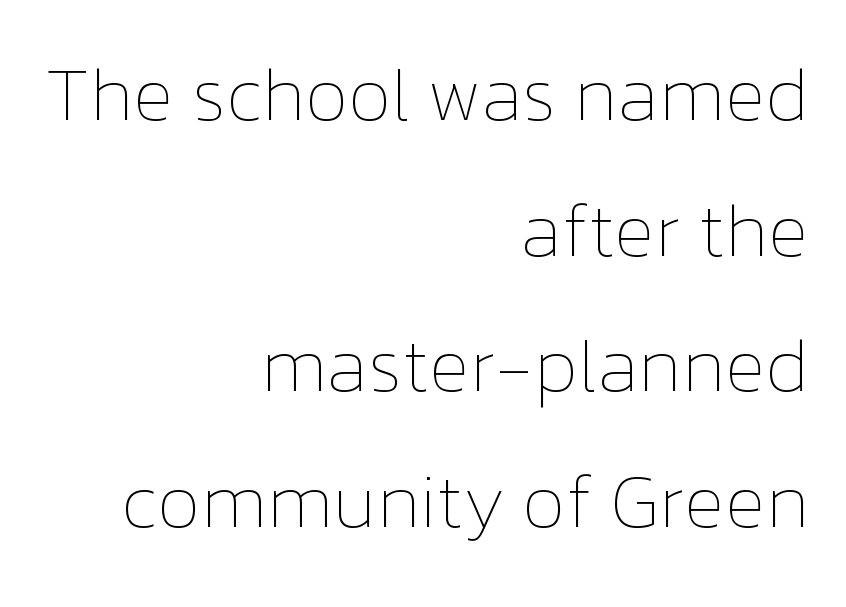
The image shows 75 px thin type, upright; set right-aligned, line spacing 1.81x, normal letter spacing, not underlined; low stroke contrast and a medium x-height.
